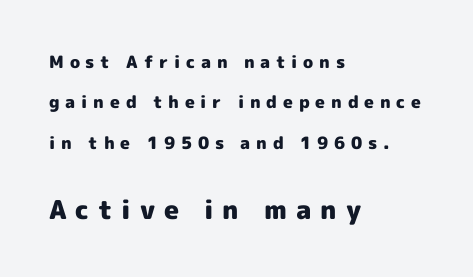
{"italic": "no", "bold": "yes", "underline": "no", "align": "left", "line_spacing": "loose", "line_spacing_ratio": 2.37, "letter_spacing": "wide", "letter_spacing_em": 0.34, "larger_block": "second", "size_ratio": 1.53, "glyph_px": 26}
